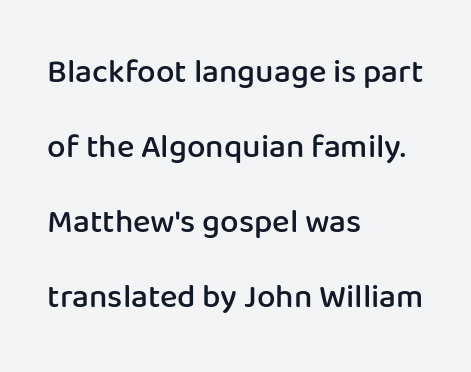
Q: Is the text bold? A: Semi-bold.
Q: Is the text italic (slanted)? A: No, it is upright.
Q: Is the typeface a serif or a sans-serif typeface? A: Sans-serif.
Q: Is the text underlined? A: No.
Q: How is the paragraph aligned? A: Left-aligned.
Q: Is the spacing between letters normal or unusually wide? A: Normal.
Q: Is the spacing between lines tight, normal or loose? A: Loose.
Q: Width (condensed, normal, or wide)? A: Normal.
Q: Stroke contrast? A: Low.
Q: x-height? A: Medium.
Q: Monospaced? A: No.
